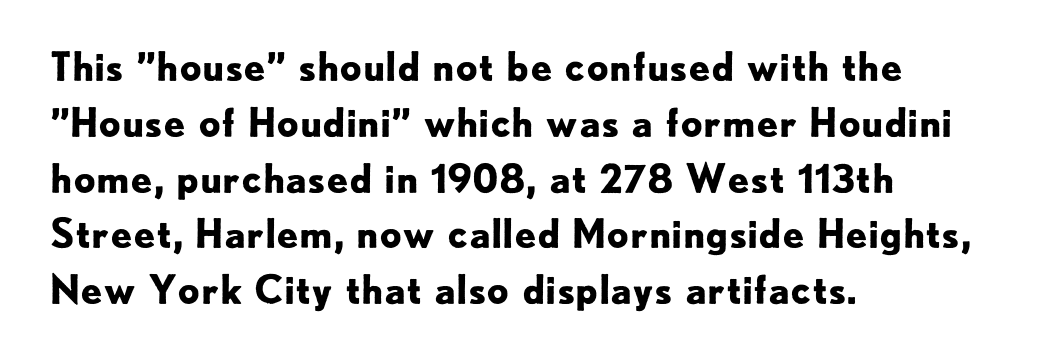
Q: Is the text bold? A: Yes.
Q: Is the text italic (slanted)? A: No, it is upright.
Q: Is the typeface a serif or a sans-serif typeface? A: Sans-serif.
Q: Is the text underlined? A: No.
Q: How is the paragraph aligned? A: Left-aligned.
Q: Is the spacing between letters normal or unusually wide? A: Normal.
Q: Is the spacing between lines tight, normal or loose? A: Normal.
Q: Width (condensed, normal, or wide)? A: Normal.
Q: Stroke contrast? A: Low.
Q: x-height? A: Small.
Q: Monospaced? A: No.
